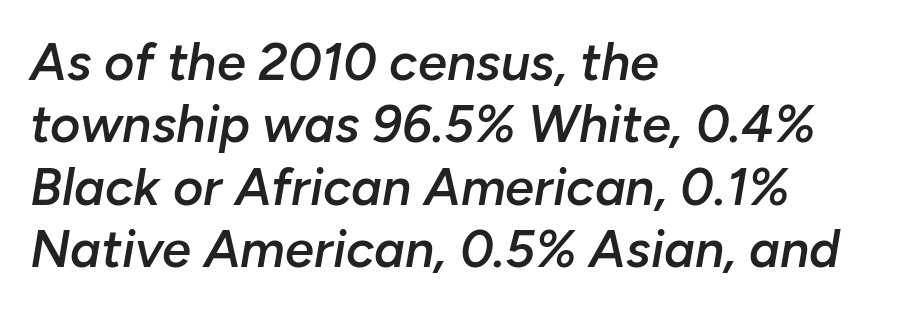
{"italic": "yes", "lean": "right", "slant_degrees": 10, "bold": "semi", "weight": "semibold", "width": "normal", "stroke_contrast": "low", "x_height": "medium", "monospaced": "no", "underline": "no", "align": "left", "line_spacing_ratio": 1.2, "letter_spacing": "normal", "letter_spacing_em": 0.0, "glyph_px": 52}
